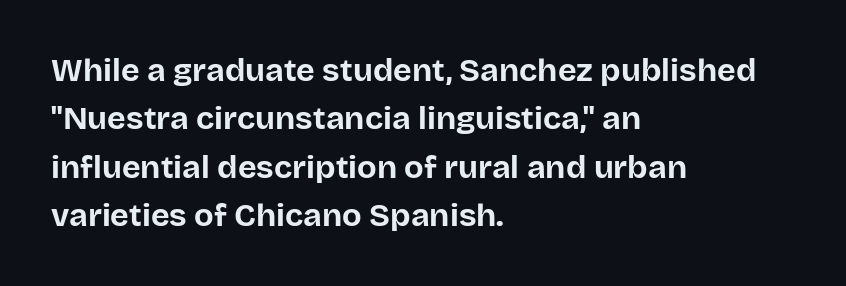
Q: Is the text bold? A: Yes.
Q: Is the text italic (slanted)? A: No, it is upright.
Q: Is the typeface a serif or a sans-serif typeface? A: Sans-serif.
Q: Is the text underlined? A: No.
Q: How is the paragraph aligned? A: Left-aligned.
Q: Is the spacing between letters normal or unusually wide? A: Normal.
Q: Is the spacing between lines tight, normal or loose? A: Normal.
Q: Width (condensed, normal, or wide)? A: Normal.
Q: Stroke contrast? A: Low.
Q: x-height? A: Large.
Q: Monospaced? A: No.
